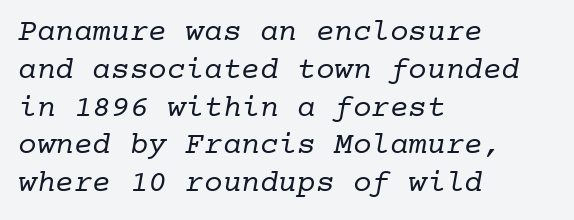
{"serif": "yes", "bold": "no", "weight": "regular", "width": "normal", "stroke_contrast": "low", "x_height": "medium", "monospaced": "yes", "underline": "no", "align": "left", "line_spacing_ratio": 1.22, "letter_spacing": "normal", "letter_spacing_em": 0.0, "glyph_px": 31}
